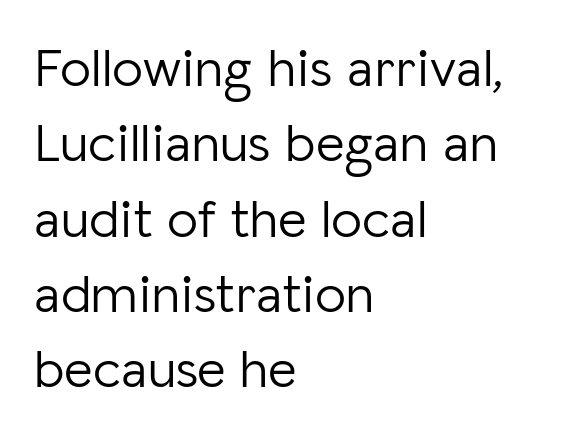
The image shows 55 px light sans-serif type, upright; set left-aligned, normal line spacing (1.37x), normal letter spacing, not underlined; low stroke contrast and a medium x-height.
